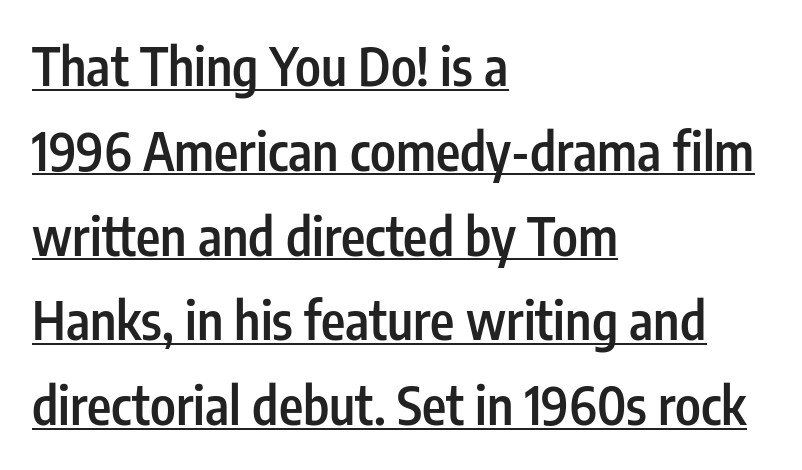
Q: Is the text bold? A: Semi-bold.
Q: Is the text italic (slanted)? A: No, it is upright.
Q: Is the typeface a serif or a sans-serif typeface? A: Sans-serif.
Q: Is the text underlined? A: Yes.
Q: How is the paragraph aligned? A: Left-aligned.
Q: Is the spacing between letters normal or unusually wide? A: Normal.
Q: Is the spacing between lines tight, normal or loose? A: Normal.
Q: Width (condensed, normal, or wide)? A: Condensed.
Q: Stroke contrast? A: Low.
Q: x-height? A: Medium.
Q: Monospaced? A: No.
